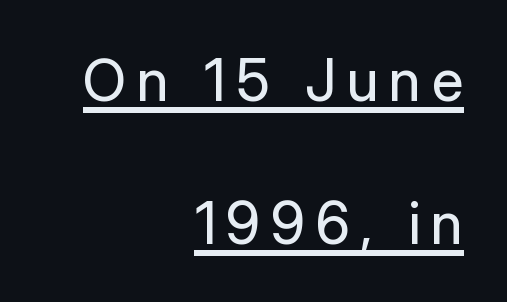
{"serif": "no", "italic": "no", "bold": "no", "weight": "regular", "width": "normal", "stroke_contrast": "low", "x_height": "medium", "monospaced": "no", "underline": "yes", "align": "right", "line_spacing": "loose", "line_spacing_ratio": 2.46, "glyph_px": 58}
